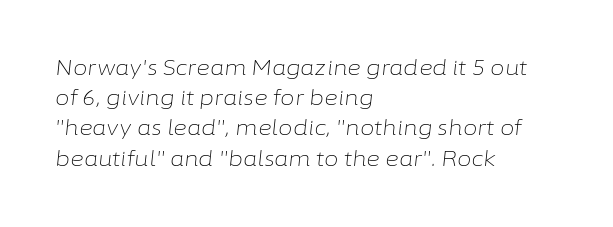
The image shows 21 px text type, italic (leaning right); set left-aligned, normal line spacing (1.44x), normal letter spacing, not underlined.
